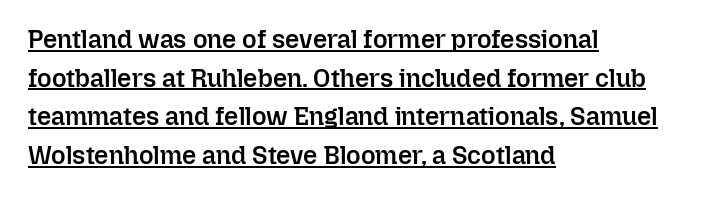
Does the lettering tilt? It doesn't — this is upright. The string is rendered with underlining switched on. Where is the straight margin? On the left. Here the glyphs are tracked normally, forming tight word shapes. As a designer I'd log this as weight 600, semibold.
